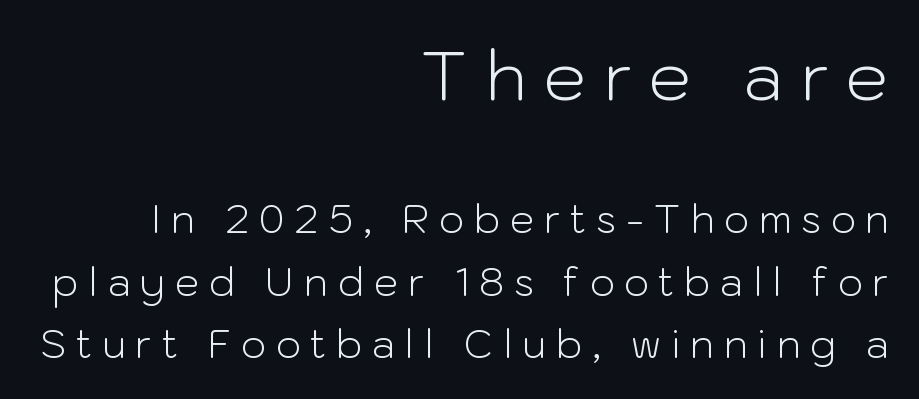
{"serif": "no", "italic": "no", "bold": "no", "weight": "light", "width": "normal", "stroke_contrast": "low", "x_height": "medium", "monospaced": "no", "underline": "no", "align": "right", "line_spacing": "normal", "line_spacing_ratio": 1.6, "letter_spacing": "wide", "letter_spacing_em": 0.25, "larger_block": "first", "size_ratio": 1.74, "glyph_px": 68}
